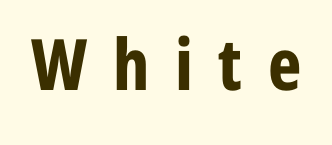
{"serif": "no", "italic": "no", "bold": "yes", "weight": "bold", "width": "condensed", "stroke_contrast": "low", "x_height": "medium", "monospaced": "no", "underline": "no", "letter_spacing": "wide", "letter_spacing_em": 0.36, "glyph_px": 71}
